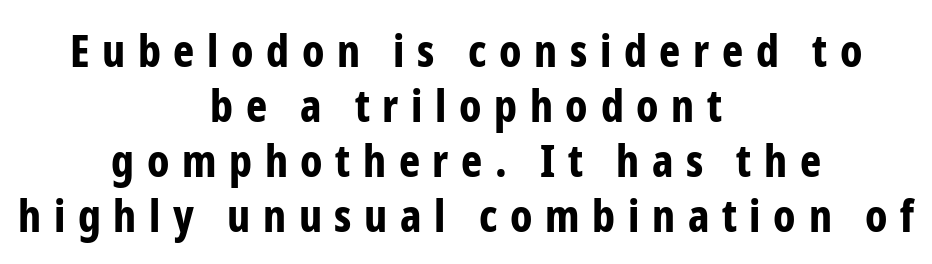
Q: Is the text bold? A: Yes.
Q: Is the text italic (slanted)? A: No, it is upright.
Q: Is the typeface a serif or a sans-serif typeface? A: Sans-serif.
Q: Is the text underlined? A: No.
Q: How is the paragraph aligned? A: Centered.
Q: Is the spacing between letters normal or unusually wide? A: Unusually wide.
Q: Width (condensed, normal, or wide)? A: Condensed.
Q: Stroke contrast? A: Low.
Q: x-height? A: Medium.
Q: Monospaced? A: No.
